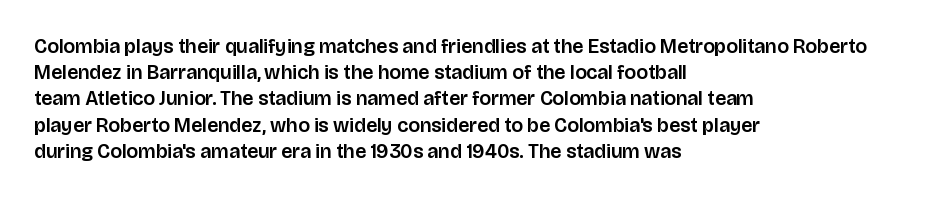
The image shows 20 px text type, upright; set left-aligned, normal line spacing (1.31x), normal letter spacing, not underlined.
